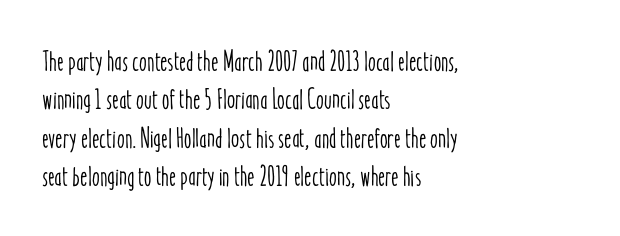
{"italic": "no", "width": "condensed", "stroke_contrast": "low", "x_height": "medium", "monospaced": "no", "underline": "no", "align": "left", "line_spacing": "normal", "line_spacing_ratio": 1.37, "letter_spacing": "normal", "letter_spacing_em": 0.0, "glyph_px": 28}
